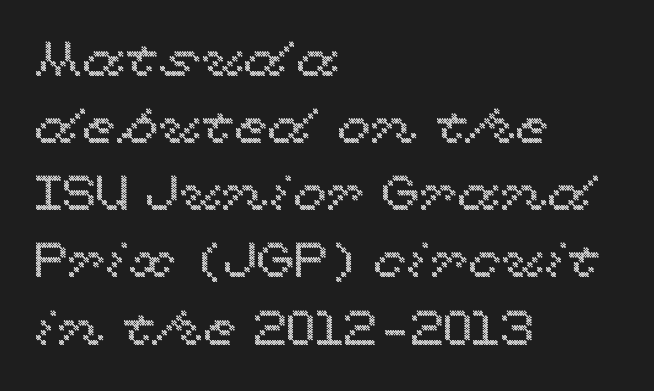
Q: Is the text italic (slanted)? A: Yes.
Q: Is the text underlined? A: No.
Q: How is the paragraph aligned? A: Left-aligned.
Q: Is the spacing between letters normal or unusually wide? A: Normal.
Q: Is the spacing between lines tight, normal or loose? A: Normal.
Q: Width (condensed, normal, or wide)? A: Wide.
Q: x-height? A: Medium.
Q: Monospaced? A: No.
